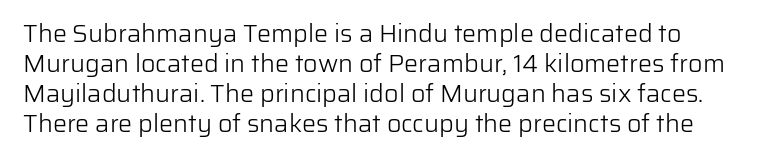
Q: Is the text bold? A: No.
Q: Is the text italic (slanted)? A: No, it is upright.
Q: Is the text underlined? A: No.
Q: Is the spacing between letters normal or unusually wide? A: Normal.
